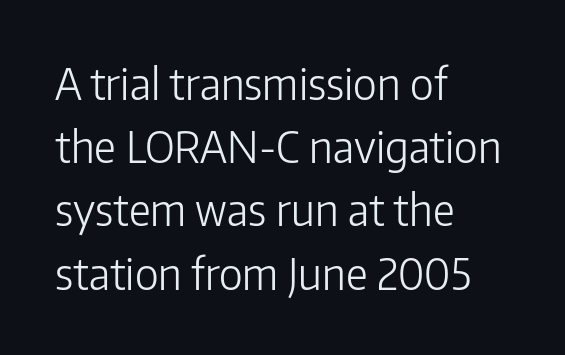
One glance says typical: line gaps are just what's usual. The typesetting does not lean heavy: it is not bold. The setting favours the left margin, as ordinary paragraphs usually do. The horizontal fit of the characters is conventional and even. The letters stand upright; this is a roman face. Each row of text sits above clean, open space.
